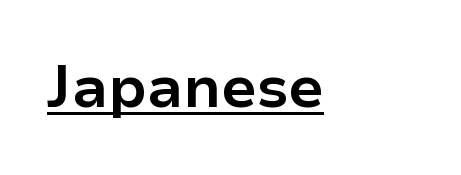
{"serif": "no", "italic": "no", "bold": "yes", "weight": "bold", "width": "normal", "stroke_contrast": "low", "x_height": "medium", "monospaced": "no", "underline": "yes", "letter_spacing": "normal", "letter_spacing_em": 0.0, "glyph_px": 59}
